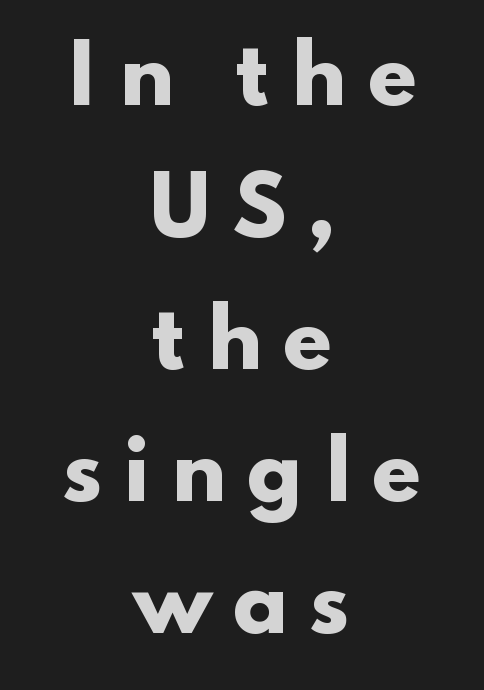
Q: Is the text bold? A: Yes.
Q: Is the text italic (slanted)? A: No, it is upright.
Q: Is the typeface a serif or a sans-serif typeface? A: Sans-serif.
Q: Is the text underlined? A: No.
Q: How is the paragraph aligned? A: Centered.
Q: Is the spacing between letters normal or unusually wide? A: Unusually wide.
Q: Is the spacing between lines tight, normal or loose? A: Normal.
Q: Width (condensed, normal, or wide)? A: Wide.
Q: Stroke contrast? A: Low.
Q: x-height? A: Small.
Q: Monospaced? A: No.
